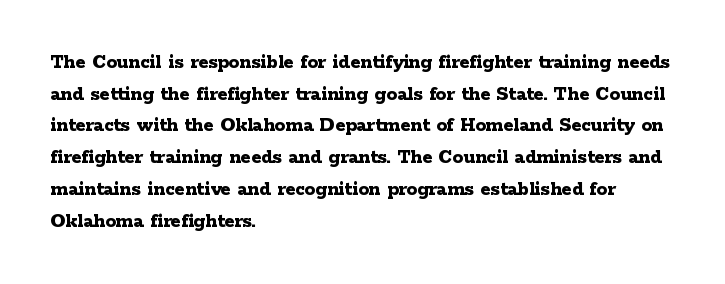
This is roman type, the default non-slanted kind. Observe the ordinary spacing: letters are neighbours, not strangers. The space between consecutive lines is moderate. Leftover space on each line is placed entirely after the last word. The string is rendered with underlining switched off. What weight is shown? A full bold with thick strokes.
